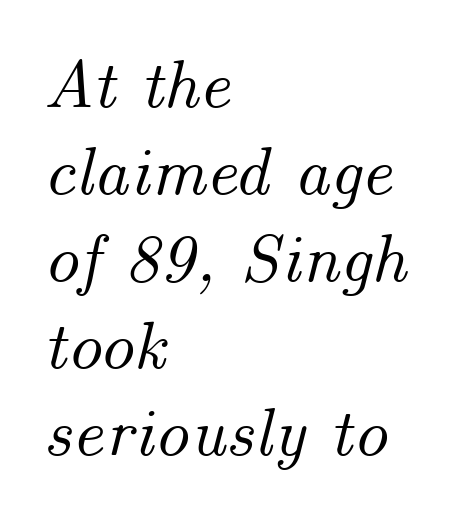
Posture: slanted. The gaps between neighbouring characters are ordinary and unremarkable. The foot of each line stays bare and open. The line-height multiplier appears to be the usual default.
